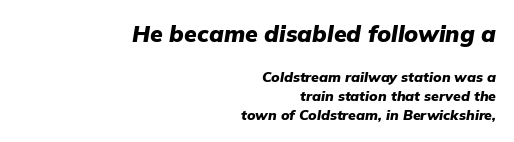
There is no visible air inserted between adjacent glyphs. Descenders are the only things crossing below the line. The space between consecutive lines is moderate. Character size in the leading block exceeds that of the trailing block. Right-aligned paragraph, ragged on the left. Thick stems and heavy bowls — unmistakably bold.
